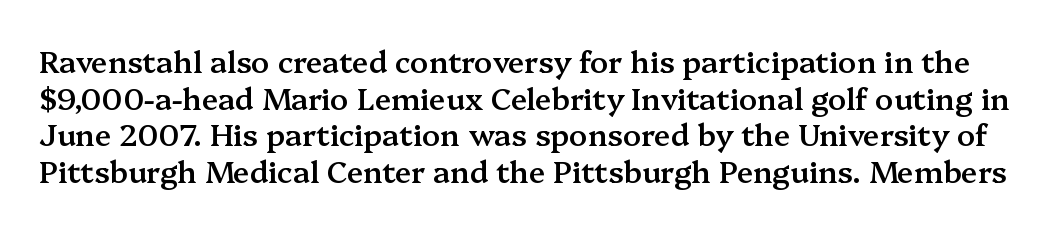
Q: Is the text bold? A: Semi-bold.
Q: Is the text italic (slanted)? A: No, it is upright.
Q: Is the typeface a serif or a sans-serif typeface? A: Serif.
Q: Is the text underlined? A: No.
Q: Is the spacing between letters normal or unusually wide? A: Normal.
Q: Width (condensed, normal, or wide)? A: Normal.
Q: Stroke contrast? A: Medium.
Q: x-height? A: Medium.
Q: Monospaced? A: No.
